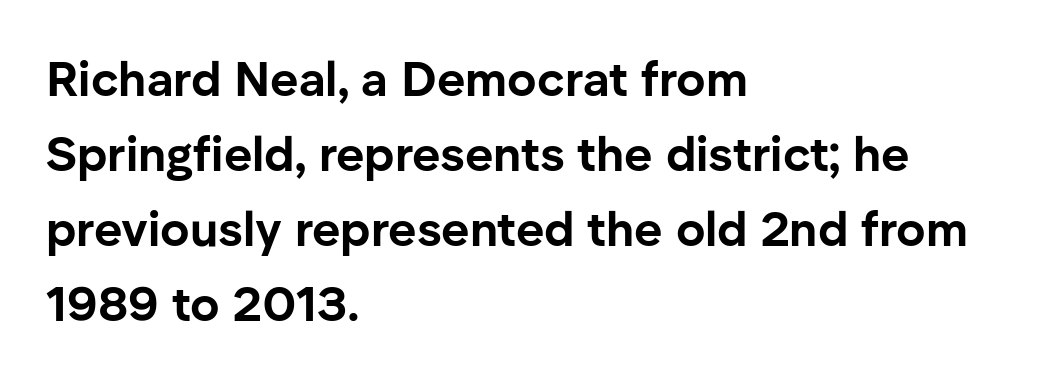
Q: Is the text bold? A: Yes.
Q: Is the text italic (slanted)? A: No, it is upright.
Q: Is the typeface a serif or a sans-serif typeface? A: Sans-serif.
Q: Is the text underlined? A: No.
Q: How is the paragraph aligned? A: Left-aligned.
Q: Is the spacing between letters normal or unusually wide? A: Normal.
Q: Is the spacing between lines tight, normal or loose? A: Normal.
Q: Width (condensed, normal, or wide)? A: Normal.
Q: Stroke contrast? A: Low.
Q: x-height? A: Medium.
Q: Monospaced? A: No.
